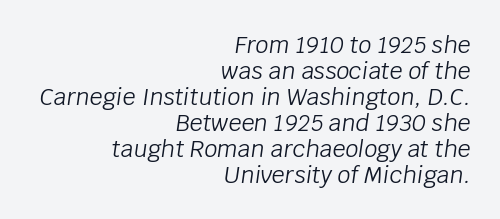
Each new line begins almost immediately beneath the previous one. The strip under each line holds only bare page. Slant detected: the letters are inclined. Inter-character spacing is left at the font's built-in metrics. A student would call this right alignment; a typographer would say flush right, rag left.
